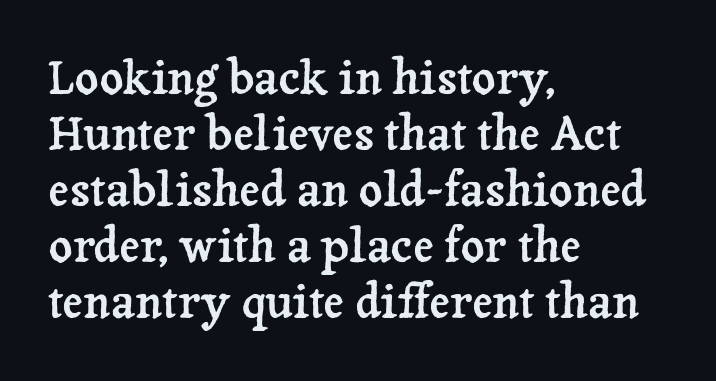
Q: Is the text italic (slanted)? A: No, it is upright.
Q: Is the typeface a serif or a sans-serif typeface? A: Serif.
Q: Is the text underlined? A: No.
Q: How is the paragraph aligned? A: Left-aligned.
Q: Is the spacing between letters normal or unusually wide? A: Normal.
Q: Width (condensed, normal, or wide)? A: Normal.
Q: Stroke contrast? A: Low.
Q: x-height? A: Medium.
Q: Monospaced? A: No.
